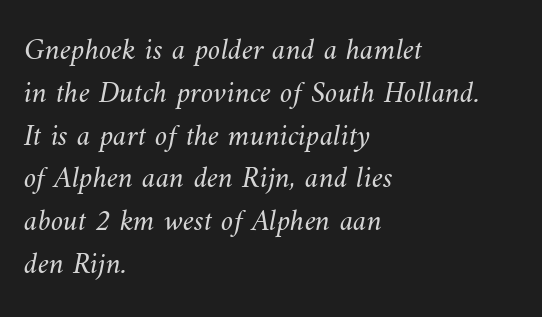
The image shows 31 px light type; set left-aligned, normal line spacing (1.38x), normal letter spacing, not underlined; medium stroke contrast and a small x-height.
